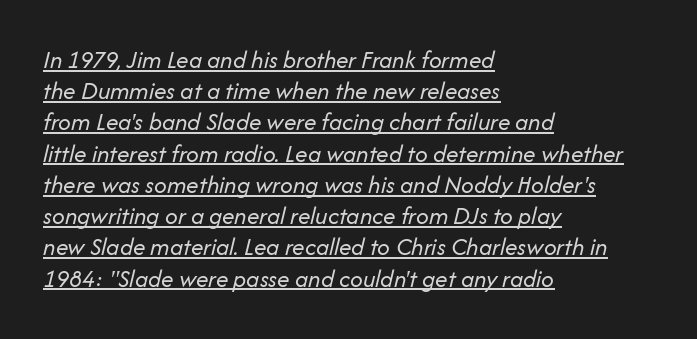
The weight tops out at a normal text grade. The rendered words wear a rule along their underside. All the whitespace from short lines collects on the right. The passage shown has conventional tracking throughout.
